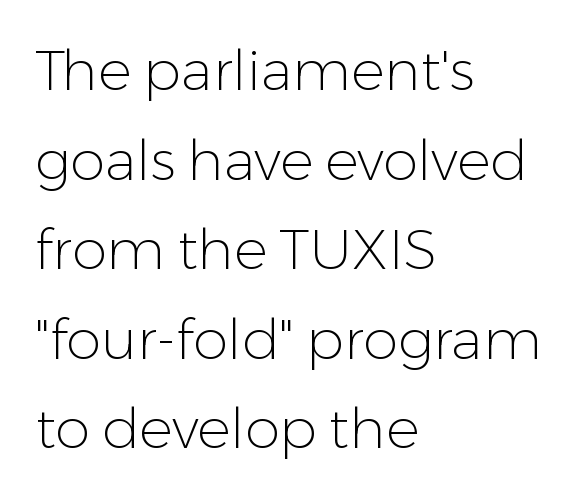
Q: Is the text bold? A: No.
Q: Is the text italic (slanted)? A: No, it is upright.
Q: Is the typeface a serif or a sans-serif typeface? A: Sans-serif.
Q: Is the text underlined? A: No.
Q: How is the paragraph aligned? A: Left-aligned.
Q: Is the spacing between letters normal or unusually wide? A: Normal.
Q: Is the spacing between lines tight, normal or loose? A: Normal.
Q: Width (condensed, normal, or wide)? A: Normal.
Q: Stroke contrast? A: Low.
Q: x-height? A: Medium.
Q: Monospaced? A: No.
